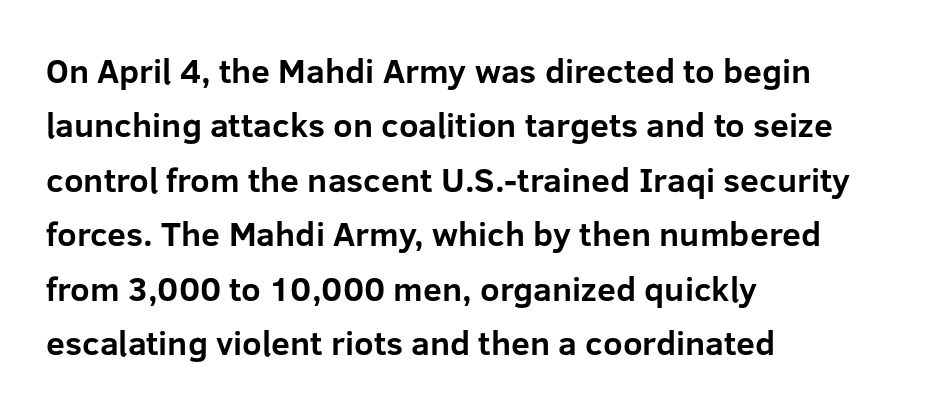
Q: Is the text bold? A: Yes.
Q: Is the text italic (slanted)? A: No, it is upright.
Q: Is the typeface a serif or a sans-serif typeface? A: Sans-serif.
Q: Is the text underlined? A: No.
Q: How is the paragraph aligned? A: Left-aligned.
Q: Is the spacing between letters normal or unusually wide? A: Normal.
Q: Is the spacing between lines tight, normal or loose? A: Normal.
Q: Width (condensed, normal, or wide)? A: Normal.
Q: Stroke contrast? A: Low.
Q: x-height? A: Medium.
Q: Monospaced? A: No.
